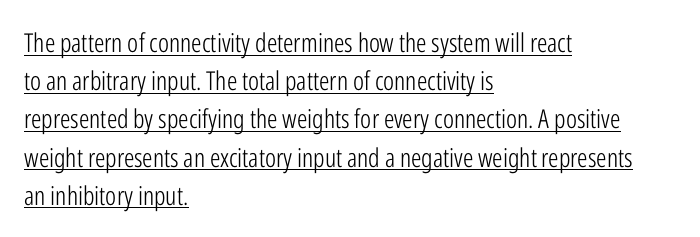
The image shows 26 px text type, upright; set left-aligned, normal line spacing (1.47x), normal letter spacing, underlined.
